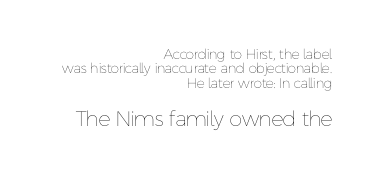
The image shows 21 px text type, upright; set right-aligned, tight line spacing (1.03x), normal letter spacing, not underlined; the second (bottom) block is 1.5x larger.
